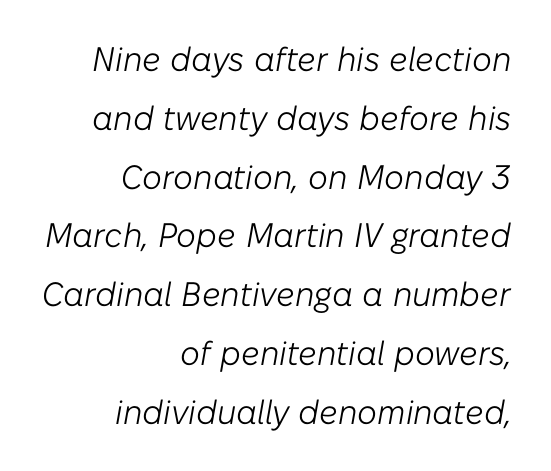
Look at the tracking — it's just the regular setting, nothing added. Reading down the block, your eye finds every line finishing at a fixed right position. A typesetter would call this proportional, since set widths differ per character. Plain, unruled lines of type. The letterforms sit at book weight or below. Designer's note — italics engaged.
